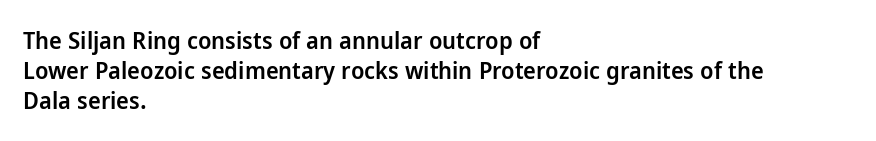
Q: Is the text bold? A: Semi-bold.
Q: Is the text italic (slanted)? A: No, it is upright.
Q: Is the text underlined? A: No.
Q: How is the paragraph aligned? A: Left-aligned.
Q: Is the spacing between letters normal or unusually wide? A: Normal.
Q: Is the spacing between lines tight, normal or loose? A: Normal.
